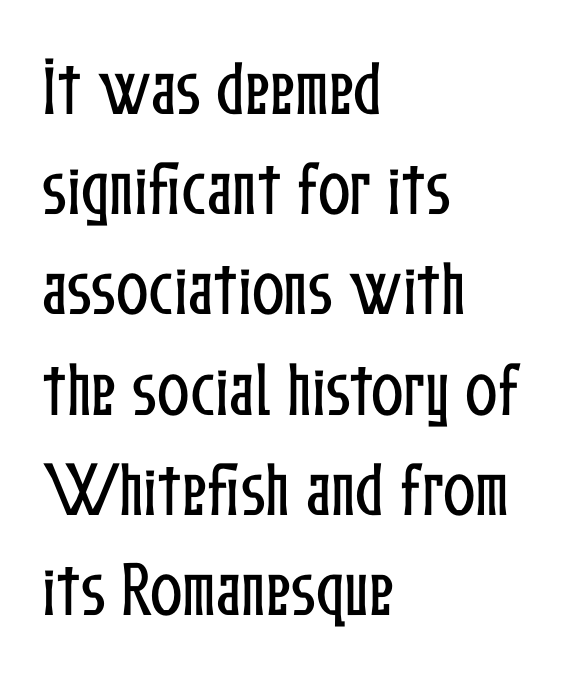
Anything drawn beneath the words? Only blank space. A typesetter would call this proportional, since set widths differ per character. Whoever set this chose a conventional vertical rhythm. Does the copy run flush right? No — it runs flush left.
